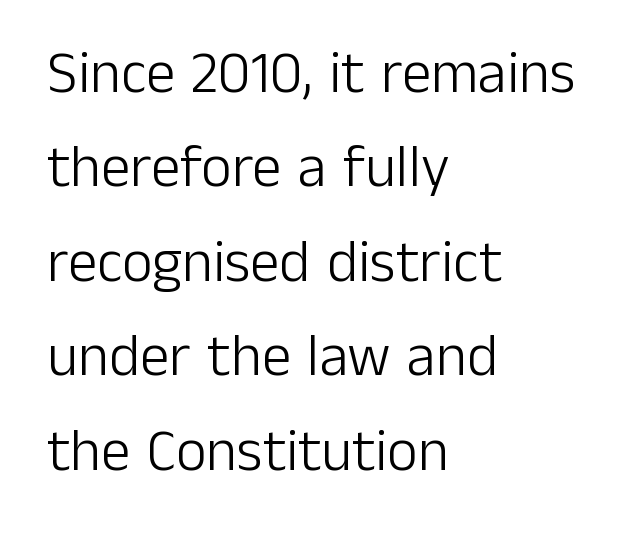
Q: Is the text bold? A: No.
Q: Is the text italic (slanted)? A: No, it is upright.
Q: Is the typeface a serif or a sans-serif typeface? A: Sans-serif.
Q: Is the text underlined? A: No.
Q: How is the paragraph aligned? A: Left-aligned.
Q: Is the spacing between letters normal or unusually wide? A: Normal.
Q: Is the spacing between lines tight, normal or loose? A: Normal.
Q: Width (condensed, normal, or wide)? A: Normal.
Q: Stroke contrast? A: Low.
Q: x-height? A: Medium.
Q: Monospaced? A: No.
